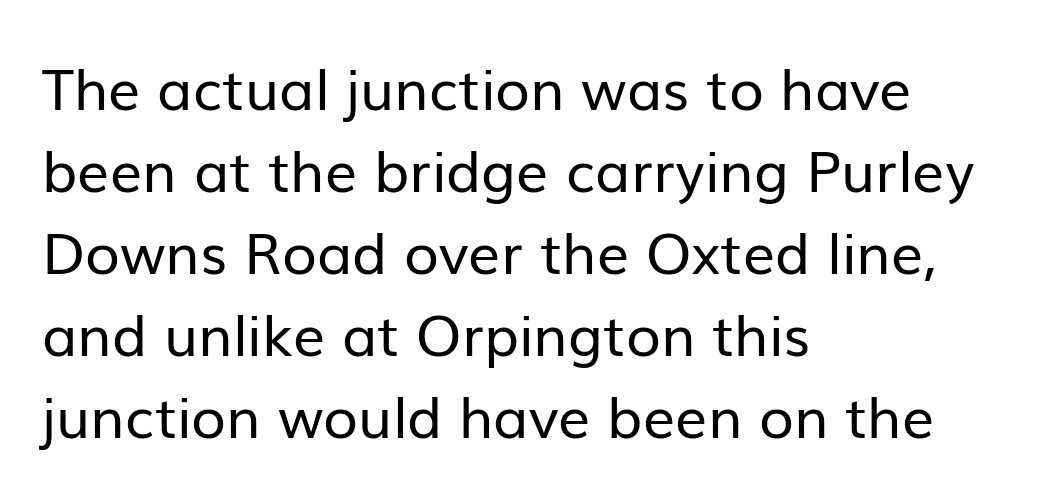
{"serif": "no", "italic": "no", "bold": "no", "weight": "regular", "width": "normal", "stroke_contrast": "low", "x_height": "medium", "monospaced": "no", "underline": "no", "align": "left", "line_spacing": "normal", "line_spacing_ratio": 1.44, "letter_spacing": "normal", "letter_spacing_em": 0.0, "glyph_px": 57}
